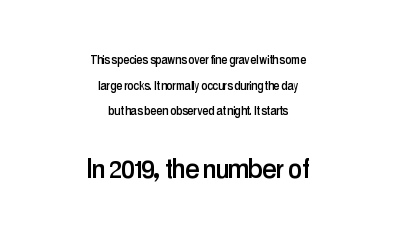
The image shows 32 px condensed sans-serif type, upright; set centered, line spacing 1.83x, normal letter spacing, not underlined; the second (bottom) block is 2.29x larger; low stroke contrast and a medium x-height.
